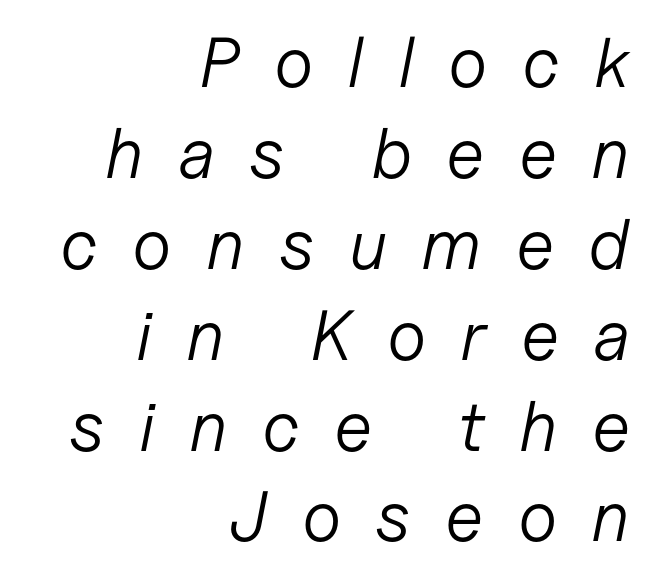
{"italic": "yes", "lean": "right", "slant_degrees": 11, "bold": "no", "weight": "light", "width": "normal", "stroke_contrast": "low", "x_height": "medium", "monospaced": "no", "underline": "no", "align": "right", "line_spacing": "normal", "line_spacing_ratio": 1.28, "letter_spacing": "wide", "letter_spacing_em": 0.48, "glyph_px": 71}
